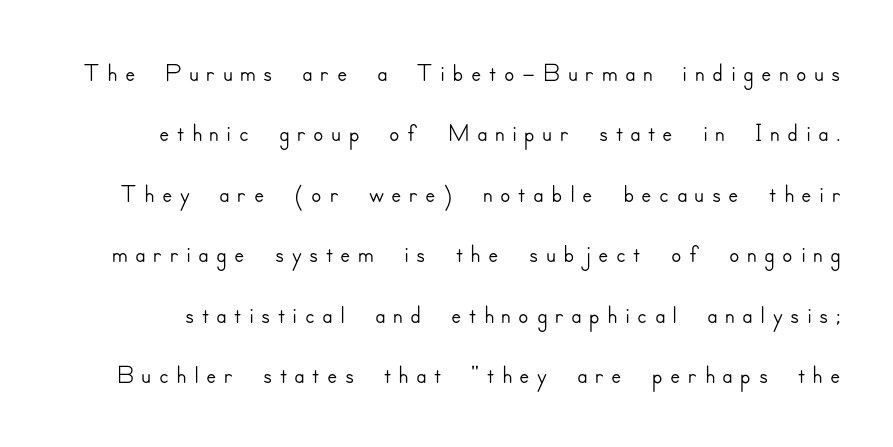
Q: Is the text italic (slanted)? A: No, it is upright.
Q: Is the typeface a serif or a sans-serif typeface? A: Sans-serif.
Q: Is the text underlined? A: No.
Q: Is the spacing between lines tight, normal or loose? A: Normal.
Q: Width (condensed, normal, or wide)? A: Normal.
Q: Stroke contrast? A: Low.
Q: x-height? A: Small.
Q: Monospaced? A: No.
